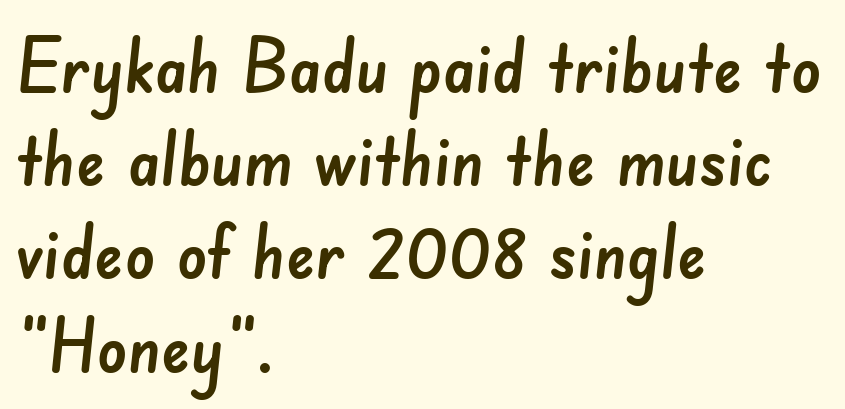
Q: Is the typeface a serif or a sans-serif typeface? A: Sans-serif.
Q: Is the text underlined? A: No.
Q: How is the paragraph aligned? A: Left-aligned.
Q: Is the spacing between letters normal or unusually wide? A: Normal.
Q: Is the spacing between lines tight, normal or loose? A: Normal.
Q: Width (condensed, normal, or wide)? A: Normal.
Q: Stroke contrast? A: Low.
Q: x-height? A: Small.
Q: Monospaced? A: No.
